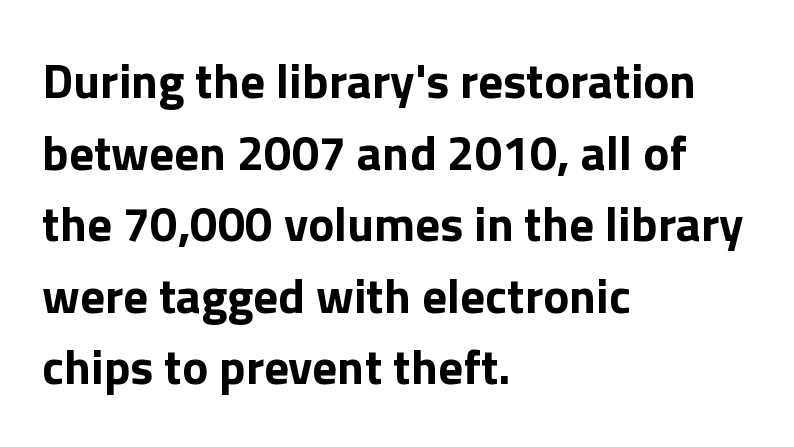
{"serif": "no", "italic": "no", "bold": "yes", "weight": "bold", "width": "normal", "stroke_contrast": "low", "x_height": "medium", "monospaced": "no", "underline": "no", "align": "left", "line_spacing": "normal", "line_spacing_ratio": 1.46, "letter_spacing": "normal", "letter_spacing_em": 0.0, "glyph_px": 49}
